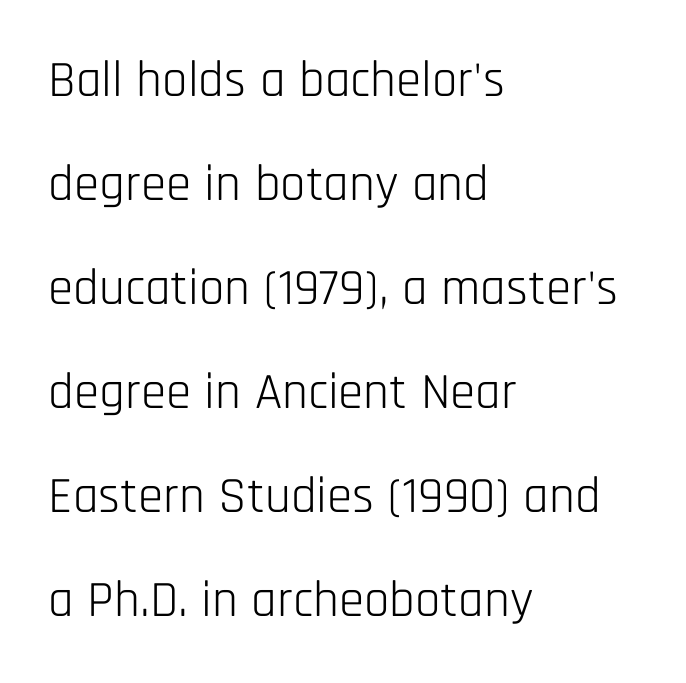
{"serif": "no", "italic": "no", "bold": "no", "weight": "light", "width": "condensed", "stroke_contrast": "low", "x_height": "large", "monospaced": "no", "underline": "no", "align": "left", "line_spacing": "loose", "line_spacing_ratio": 2.04, "letter_spacing": "normal", "letter_spacing_em": 0.0, "glyph_px": 51}
